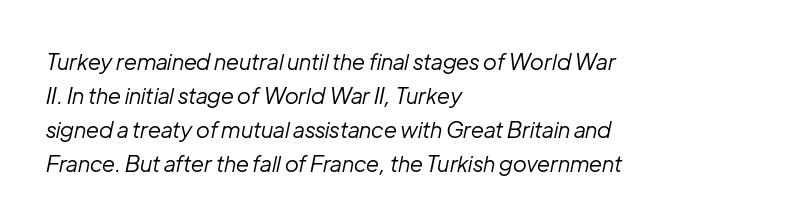
Nobody touched the tracking dial on this one. Normally led — the rows are evenly, conventionally spaced. Letters have the restrained weight of plain body copy at most. Does the copy run flush right? No — it runs flush left. Any mark beneath the type? The region is blank. Observe the lean: these are italic letterforms.
